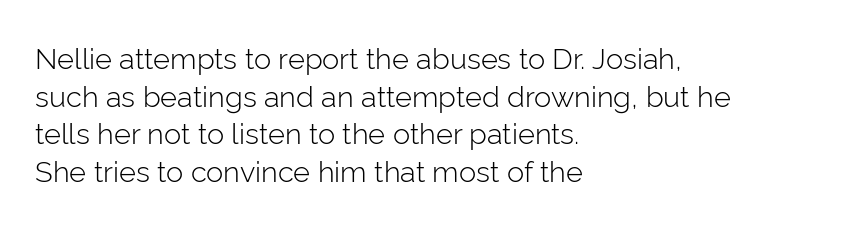
{"serif": "no", "italic": "no", "bold": "no", "weight": "light", "width": "normal", "stroke_contrast": "low", "x_height": "medium", "monospaced": "no", "underline": "no", "align": "left", "line_spacing": "normal", "line_spacing_ratio": 1.3, "letter_spacing": "normal", "letter_spacing_em": 0.0, "glyph_px": 29}
